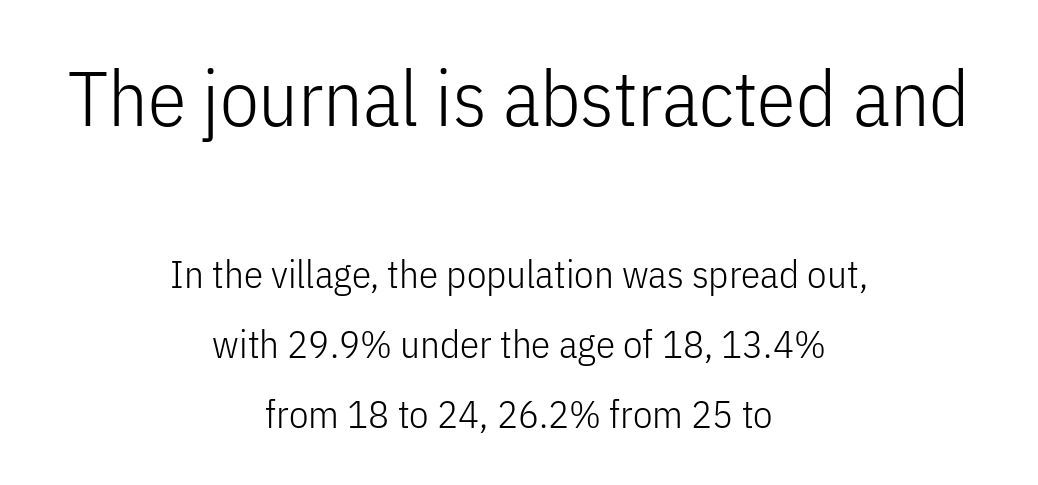
{"serif": "no", "italic": "no", "bold": "no", "weight": "light", "width": "condensed", "stroke_contrast": "low", "x_height": "medium", "monospaced": "no", "underline": "no", "align": "center", "line_spacing_ratio": 1.79, "letter_spacing": "normal", "letter_spacing_em": 0.0, "larger_block": "first", "size_ratio": 2.0, "glyph_px": 78}
